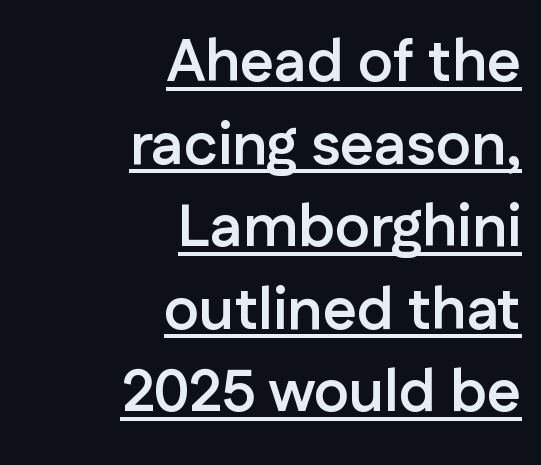
Q: Is the text bold? A: Yes.
Q: Is the text italic (slanted)? A: No, it is upright.
Q: Is the typeface a serif or a sans-serif typeface? A: Sans-serif.
Q: Is the text underlined? A: Yes.
Q: How is the paragraph aligned? A: Right-aligned.
Q: Is the spacing between letters normal or unusually wide? A: Normal.
Q: Is the spacing between lines tight, normal or loose? A: Normal.
Q: Width (condensed, normal, or wide)? A: Normal.
Q: Stroke contrast? A: Low.
Q: x-height? A: Medium.
Q: Monospaced? A: No.
